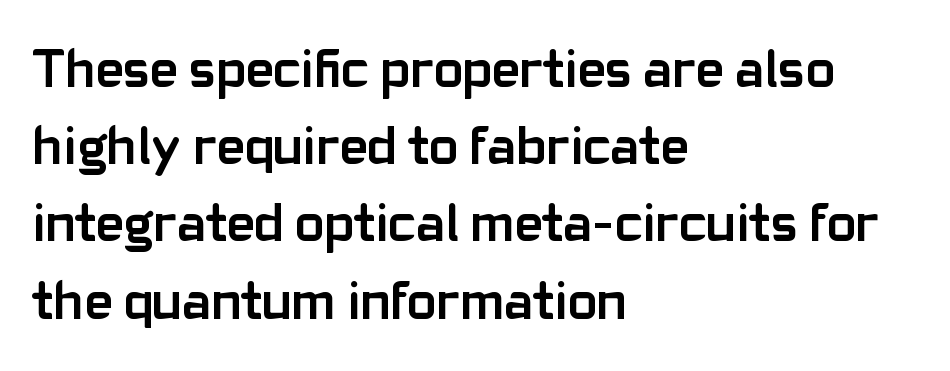
Q: Is the text bold? A: Yes.
Q: Is the text italic (slanted)? A: No, it is upright.
Q: Is the typeface a serif or a sans-serif typeface? A: Sans-serif.
Q: Is the text underlined? A: No.
Q: How is the paragraph aligned? A: Left-aligned.
Q: Is the spacing between letters normal or unusually wide? A: Normal.
Q: Is the spacing between lines tight, normal or loose? A: Normal.
Q: Width (condensed, normal, or wide)? A: Normal.
Q: Stroke contrast? A: Low.
Q: x-height? A: Medium.
Q: Monospaced? A: No.
